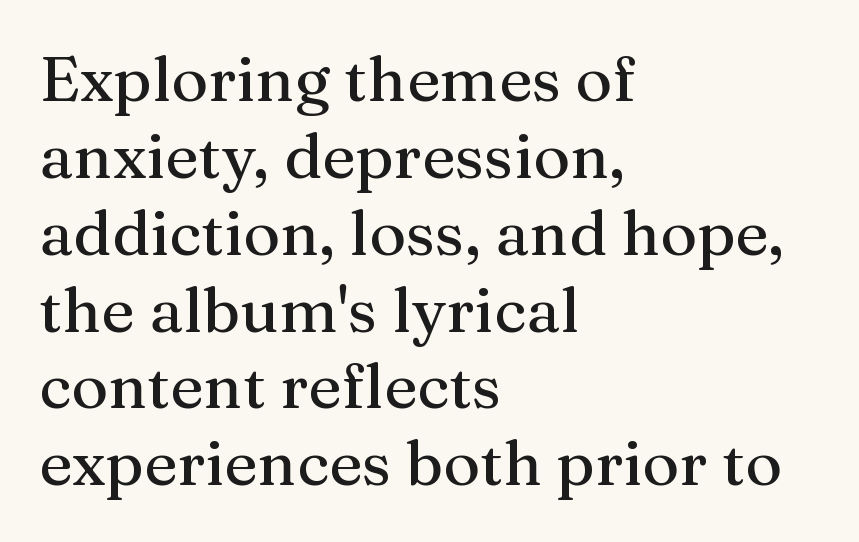
{"serif": "yes", "italic": "no", "width": "normal", "stroke_contrast": "medium", "x_height": "medium", "monospaced": "no", "underline": "no", "align": "left", "line_spacing_ratio": 1.22, "letter_spacing": "normal", "letter_spacing_em": 0.0, "glyph_px": 63}
